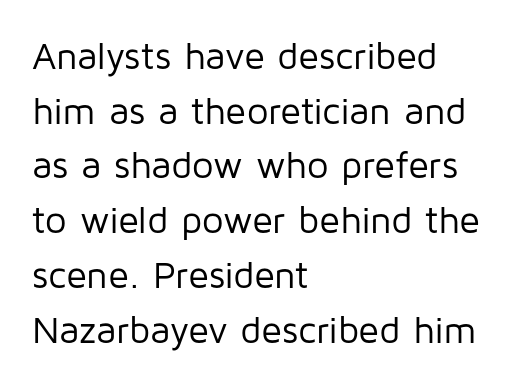
Do the letters lean? They stand straight. The rows are spaced the way most documents space them. Summary of weight: not heavy and not bold. Is this a fixed-width face? No — the glyphs have proportional, varying widths.
